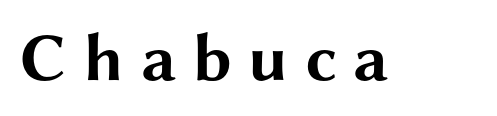
Characters remain perfectly vertical along every line. Here the designer chose a conventional face with non-uniform glyph widths. Has an underline been added? It has not. This sample uses expanded letter spacing, leaving extra air between glyphs. On the weight axis this lands at bold, roughly 700.
